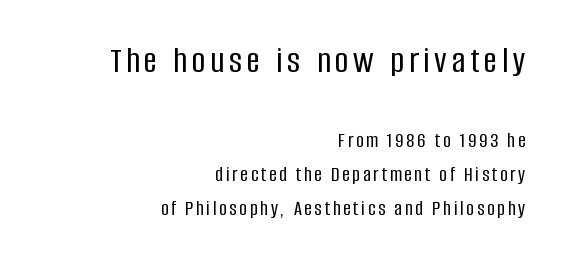
Q: Is the text italic (slanted)? A: No, it is upright.
Q: Is the typeface a serif or a sans-serif typeface? A: Sans-serif.
Q: Is the text underlined? A: No.
Q: How is the paragraph aligned? A: Right-aligned.
Q: Is the spacing between lines tight, normal or loose? A: Normal.
Q: Which block of text is set in a larger size, the first (top) or the second (bottom)? A: The first (top) one.
Q: Width (condensed, normal, or wide)? A: Condensed.
Q: Stroke contrast? A: Low.
Q: x-height? A: Large.
Q: Monospaced? A: No.
